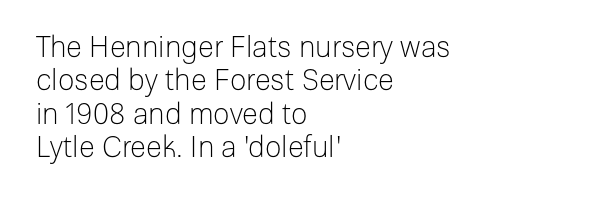
Q: Is the text bold? A: No.
Q: Is the text italic (slanted)? A: No, it is upright.
Q: Is the typeface a serif or a sans-serif typeface? A: Sans-serif.
Q: Is the text underlined? A: No.
Q: How is the paragraph aligned? A: Left-aligned.
Q: Is the spacing between letters normal or unusually wide? A: Normal.
Q: Is the spacing between lines tight, normal or loose? A: Tight.
Q: Width (condensed, normal, or wide)? A: Normal.
Q: Stroke contrast? A: Low.
Q: x-height? A: Medium.
Q: Monospaced? A: No.
